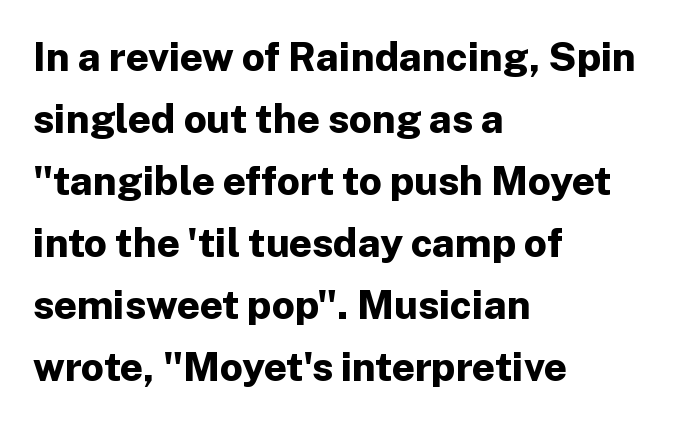
{"serif": "no", "italic": "no", "bold": "yes", "weight": "bold", "width": "normal", "stroke_contrast": "low", "x_height": "medium", "monospaced": "no", "underline": "no", "align": "left", "line_spacing": "normal", "line_spacing_ratio": 1.55, "letter_spacing": "normal", "letter_spacing_em": 0.0, "glyph_px": 40}
